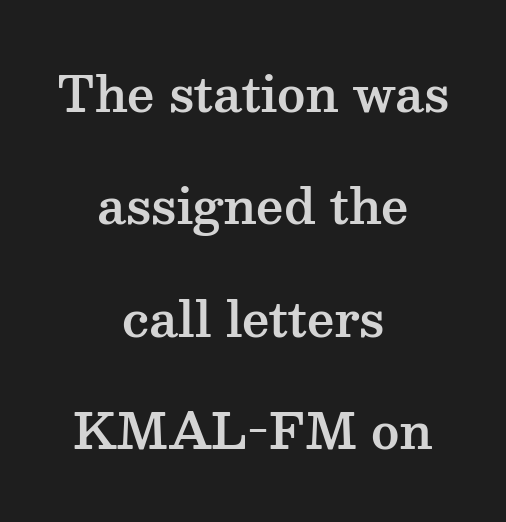
The image shows 48 px wide serif type, upright; set centered, loose line spacing (2.34x), normal letter spacing, not underlined; medium stroke contrast and a medium x-height.
